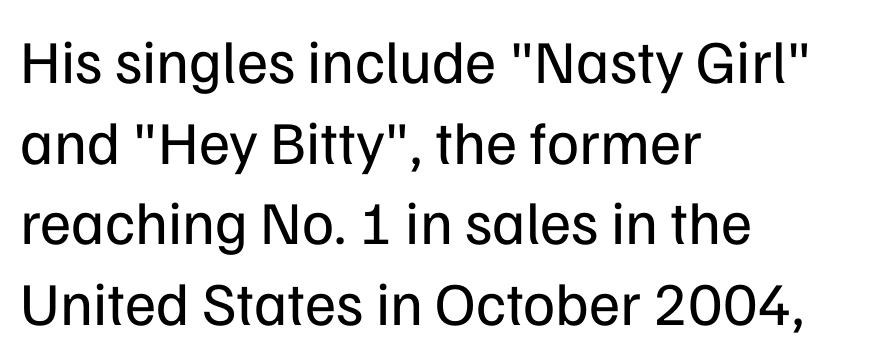
{"serif": "no", "italic": "no", "bold": "no", "weight": "regular", "width": "normal", "stroke_contrast": "low", "x_height": "medium", "monospaced": "no", "underline": "no", "align": "left", "line_spacing": "normal", "line_spacing_ratio": 1.32, "letter_spacing": "normal", "letter_spacing_em": 0.0, "glyph_px": 61}
